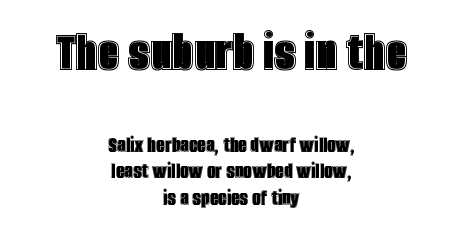
{"italic": "no", "width": "condensed", "x_height": "large", "monospaced": "no", "underline": "no", "align": "center", "line_spacing": "tight", "line_spacing_ratio": 1.1, "letter_spacing": "normal", "letter_spacing_em": 0.0, "larger_block": "first", "size_ratio": 2.5, "glyph_px": 60}
